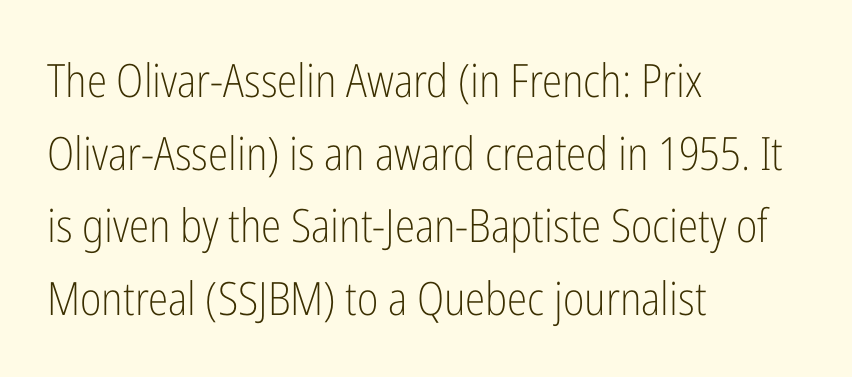
The image shows 46 px light, condensed sans-serif type, upright; set left-aligned, normal line spacing (1.58x), normal letter spacing, not underlined; low stroke contrast and a medium x-height.
